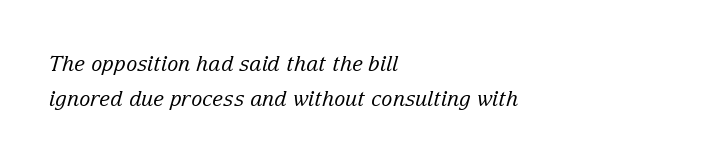
The image shows 21 px text type, italic (leaning right); set left-aligned, normal line spacing (1.69x), normal letter spacing, not underlined.
